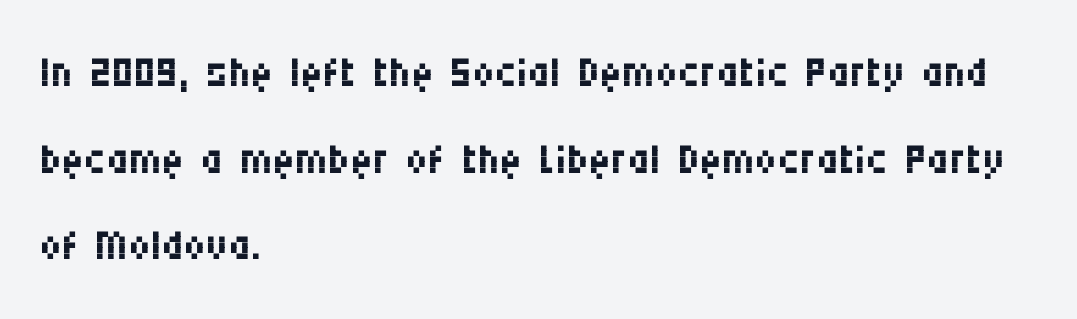
{"serif": "no", "italic": "no", "bold": "no", "weight": "regular", "width": "condensed", "stroke_contrast": "medium", "x_height": "large", "monospaced": "no", "underline": "no", "align": "left", "line_spacing": "normal", "line_spacing_ratio": 1.42, "letter_spacing": "normal", "letter_spacing_em": 0.0, "glyph_px": 61}
